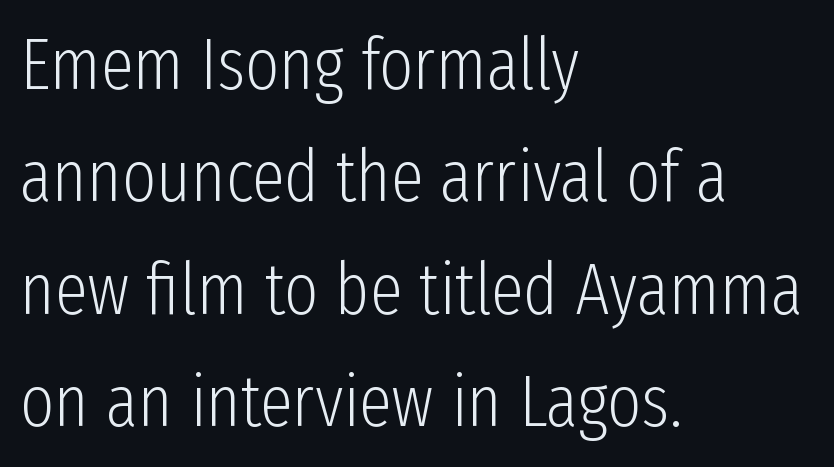
Q: Is the text bold? A: No.
Q: Is the text italic (slanted)? A: No, it is upright.
Q: Is the typeface a serif or a sans-serif typeface? A: Sans-serif.
Q: Is the text underlined? A: No.
Q: How is the paragraph aligned? A: Left-aligned.
Q: Is the spacing between letters normal or unusually wide? A: Normal.
Q: Is the spacing between lines tight, normal or loose? A: Normal.
Q: Width (condensed, normal, or wide)? A: Condensed.
Q: Stroke contrast? A: Low.
Q: x-height? A: Medium.
Q: Monospaced? A: No.
